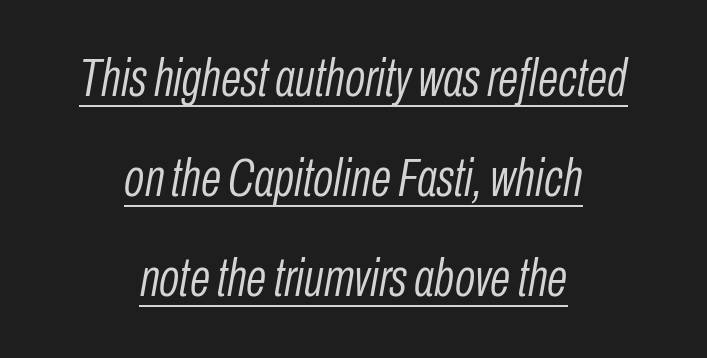
{"italic": "yes", "lean": "right", "slant_degrees": 10, "bold": "no", "weight": "light", "width": "condensed", "stroke_contrast": "low", "x_height": "medium", "monospaced": "no", "underline": "yes", "align": "center", "line_spacing_ratio": 1.89, "letter_spacing": "normal", "letter_spacing_em": 0.0, "glyph_px": 53}
